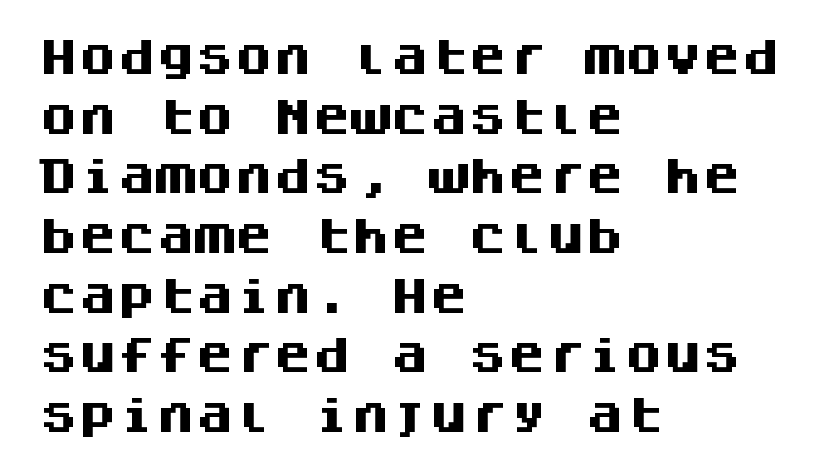
{"serif": "no", "italic": "no", "bold": "yes", "weight": "heavy", "width": "normal", "stroke_contrast": "medium", "x_height": "large", "monospaced": "yes", "underline": "no", "align": "left", "line_spacing": "normal", "line_spacing_ratio": 1.53, "letter_spacing": "normal", "letter_spacing_em": 0.0, "glyph_px": 39}
